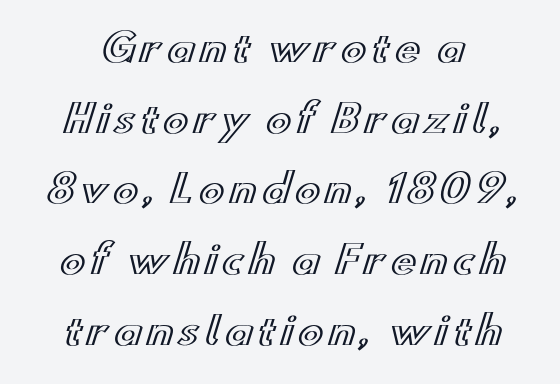
The image shows 38 px wide type; set line spacing 1.86x, not underlined; a small x-height.
